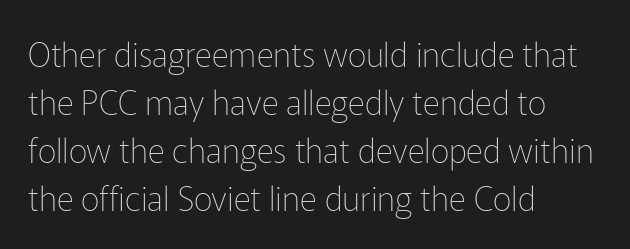
The image shows 33 px thin sans-serif type, upright; set left-aligned, normal line spacing (1.45x), normal letter spacing, not underlined; low stroke contrast and a medium x-height.
